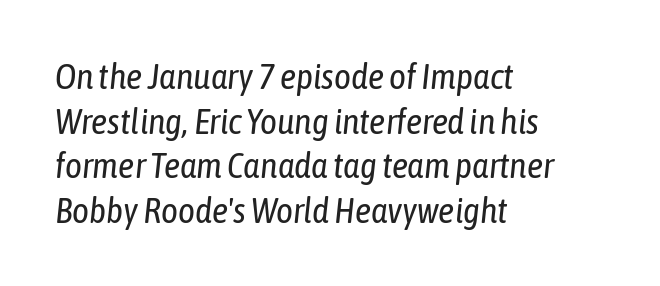
Q: Is the text bold? A: No.
Q: Is the text italic (slanted)? A: Yes, it leans right by about 6 degrees.
Q: Is the text underlined? A: No.
Q: How is the paragraph aligned? A: Left-aligned.
Q: Is the spacing between letters normal or unusually wide? A: Normal.
Q: Width (condensed, normal, or wide)? A: Condensed.
Q: Stroke contrast? A: Low.
Q: x-height? A: Medium.
Q: Monospaced? A: No.
